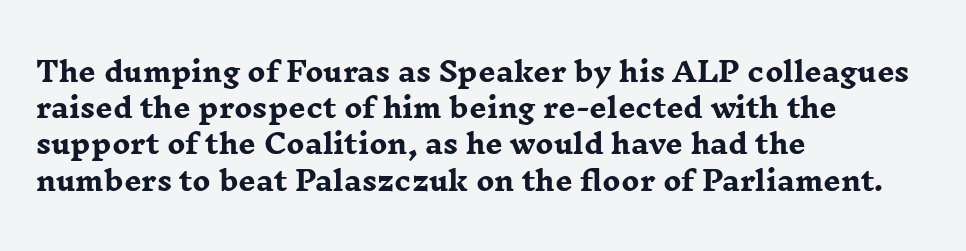
Q: Is the text bold? A: Yes.
Q: Is the text italic (slanted)? A: No, it is upright.
Q: Is the text underlined? A: No.
Q: How is the paragraph aligned? A: Left-aligned.
Q: Is the spacing between letters normal or unusually wide? A: Normal.
Q: Is the spacing between lines tight, normal or loose? A: Normal.
